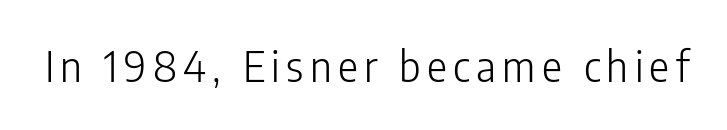
Note the varied advance widths — an 'i' is clearly narrower than an 'm'. The specimen reads as upright at a glance. The space beneath each line is pristine and unruled. Are there feet on the stems? There aren't — it's a sans.
